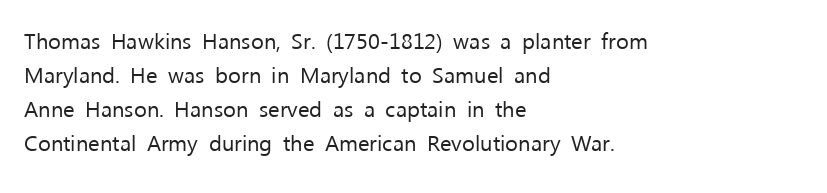
{"italic": "no", "bold": "no", "underline": "no", "align": "left", "line_spacing": "normal", "line_spacing_ratio": 1.55, "letter_spacing": "normal", "letter_spacing_em": 0.0, "glyph_px": 22}
